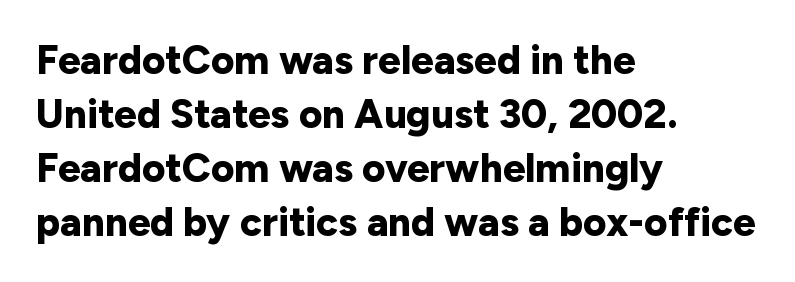
Q: Is the text bold? A: Yes.
Q: Is the text italic (slanted)? A: No, it is upright.
Q: Is the typeface a serif or a sans-serif typeface? A: Sans-serif.
Q: Is the text underlined? A: No.
Q: How is the paragraph aligned? A: Left-aligned.
Q: Is the spacing between letters normal or unusually wide? A: Normal.
Q: Is the spacing between lines tight, normal or loose? A: Normal.
Q: Width (condensed, normal, or wide)? A: Normal.
Q: Stroke contrast? A: Low.
Q: x-height? A: Medium.
Q: Monospaced? A: No.
